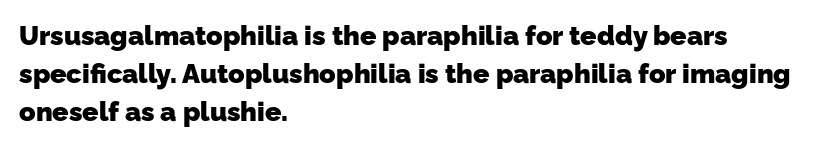
Q: Is the text bold? A: Yes.
Q: Is the text underlined? A: No.
Q: How is the paragraph aligned? A: Left-aligned.
Q: Is the spacing between letters normal or unusually wide? A: Normal.
Q: Is the spacing between lines tight, normal or loose? A: Normal.
